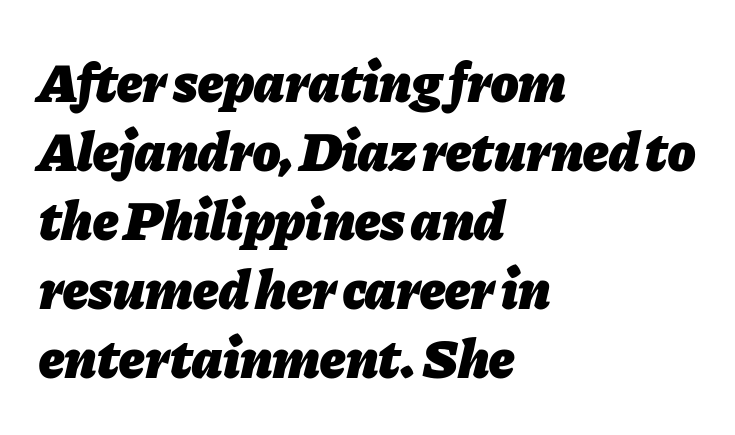
{"italic": "yes", "lean": "right", "slant_degrees": 11, "bold": "yes", "weight": "heavy", "width": "normal", "stroke_contrast": "low", "x_height": "medium", "monospaced": "no", "underline": "no", "align": "left", "line_spacing_ratio": 1.23, "letter_spacing": "normal", "letter_spacing_em": 0.0, "glyph_px": 56}
